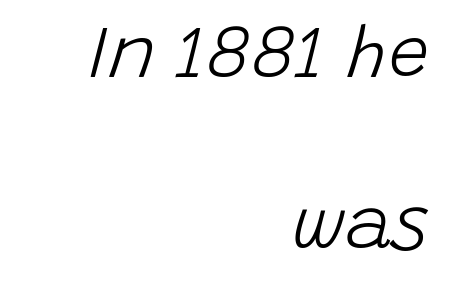
Q: Is the text bold? A: No.
Q: Is the text italic (slanted)? A: Yes, it leans right by about 15 degrees.
Q: Is the text underlined? A: No.
Q: How is the paragraph aligned? A: Right-aligned.
Q: Is the spacing between letters normal or unusually wide? A: Normal.
Q: Is the spacing between lines tight, normal or loose? A: Loose.
Q: Width (condensed, normal, or wide)? A: Normal.
Q: Stroke contrast? A: Low.
Q: x-height? A: Large.
Q: Monospaced? A: No.
